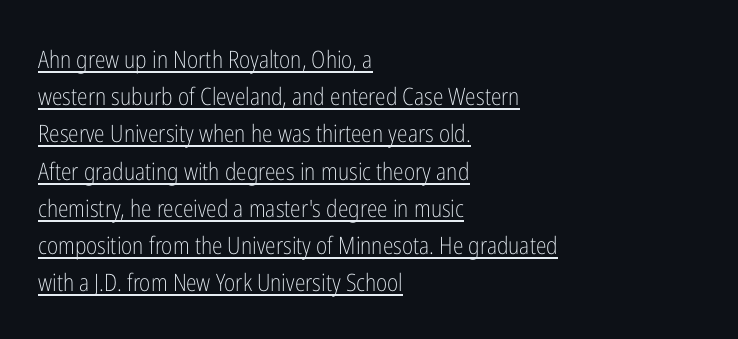
{"italic": "no", "bold": "no", "underline": "yes", "align": "left", "line_spacing": "normal", "line_spacing_ratio": 1.55, "letter_spacing": "normal", "letter_spacing_em": 0.0, "glyph_px": 24}
